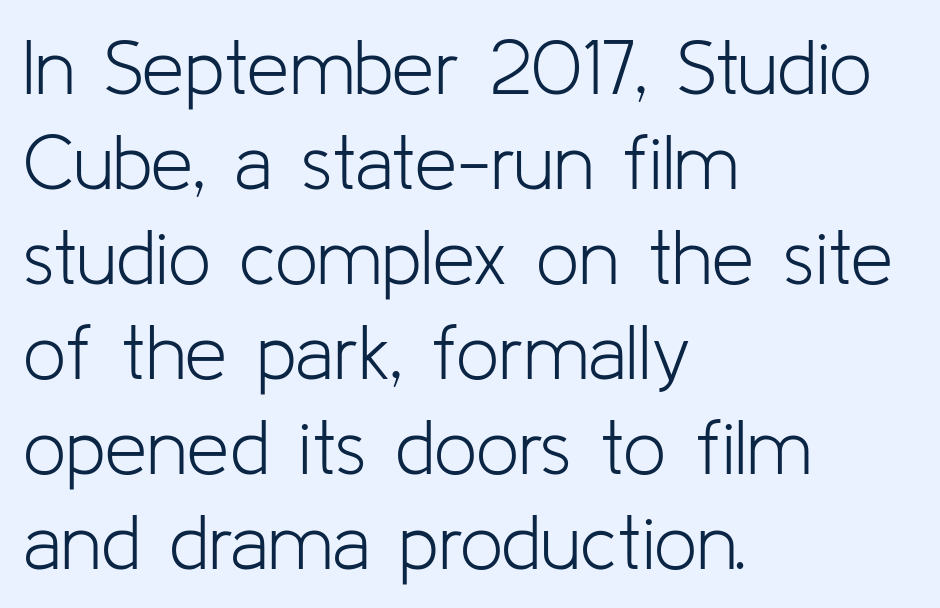
Q: Is the text bold? A: No.
Q: Is the text italic (slanted)? A: No, it is upright.
Q: Is the typeface a serif or a sans-serif typeface? A: Sans-serif.
Q: Is the text underlined? A: No.
Q: How is the paragraph aligned? A: Left-aligned.
Q: Is the spacing between letters normal or unusually wide? A: Normal.
Q: Is the spacing between lines tight, normal or loose? A: Normal.
Q: Width (condensed, normal, or wide)? A: Normal.
Q: Stroke contrast? A: Low.
Q: x-height? A: Medium.
Q: Monospaced? A: No.
